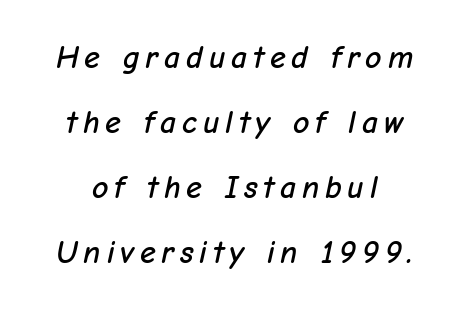
Q: Is the text italic (slanted)? A: Yes, it leans right by about 12 degrees.
Q: Is the text underlined? A: No.
Q: Is the spacing between lines tight, normal or loose? A: Loose.
Q: Width (condensed, normal, or wide)? A: Normal.
Q: Stroke contrast? A: Low.
Q: x-height? A: Medium.
Q: Monospaced? A: No.
